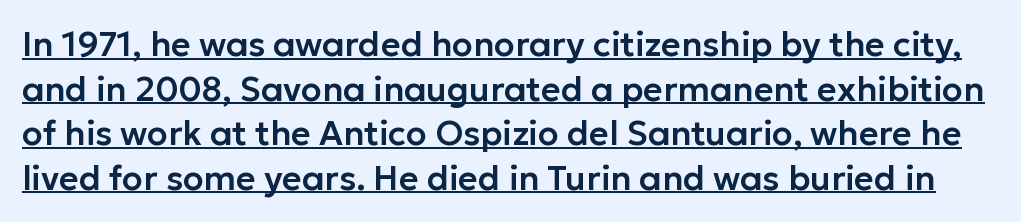
Q: Is the text italic (slanted)? A: No, it is upright.
Q: Is the typeface a serif or a sans-serif typeface? A: Sans-serif.
Q: Is the text underlined? A: Yes.
Q: Is the spacing between letters normal or unusually wide? A: Normal.
Q: Is the spacing between lines tight, normal or loose? A: Normal.
Q: Width (condensed, normal, or wide)? A: Normal.
Q: Stroke contrast? A: Low.
Q: x-height? A: Medium.
Q: Monospaced? A: No.
